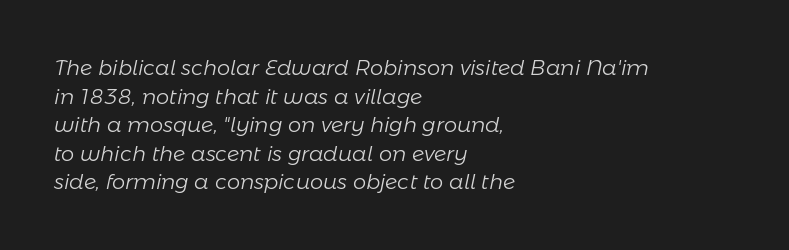
Q: Is the text bold? A: No.
Q: Is the text italic (slanted)? A: Yes, it leans right by about 11 degrees.
Q: Is the text underlined? A: No.
Q: How is the paragraph aligned? A: Left-aligned.
Q: Is the spacing between letters normal or unusually wide? A: Normal.
Q: Is the spacing between lines tight, normal or loose? A: Normal.
